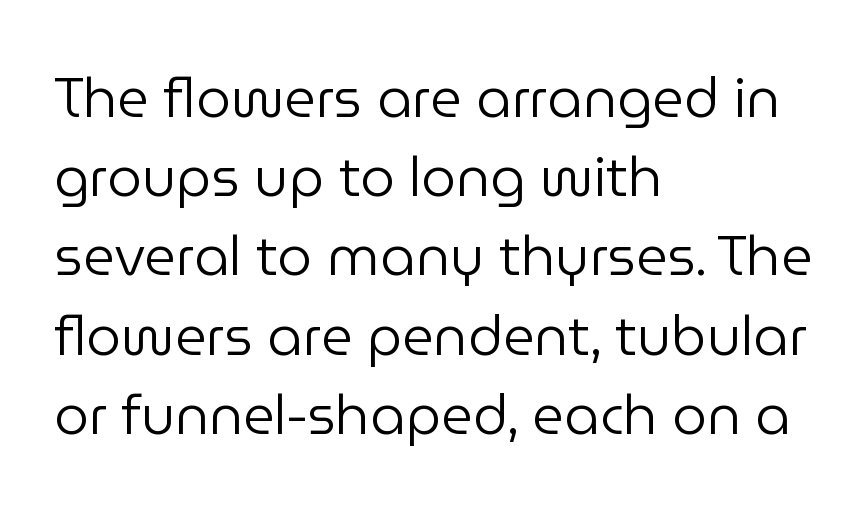
The image shows 55 px regular-weight sans-serif type, upright; set left-aligned, normal line spacing (1.44x), normal letter spacing, not underlined; low stroke contrast and a medium x-height.
